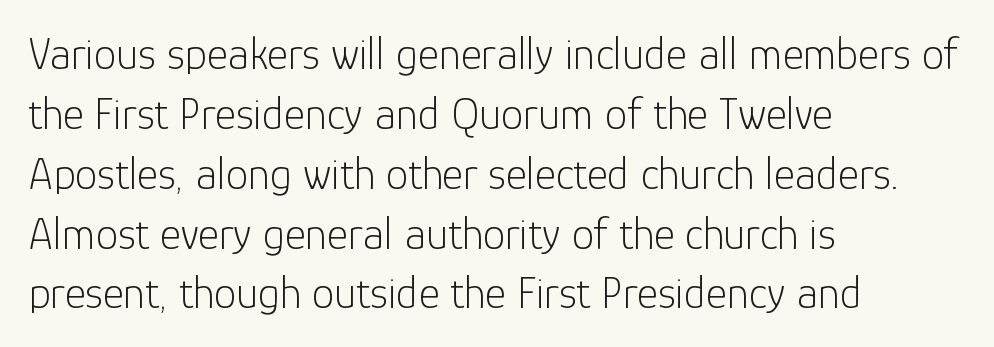
Q: Is the text bold? A: No.
Q: Is the text italic (slanted)? A: No, it is upright.
Q: Is the typeface a serif or a sans-serif typeface? A: Sans-serif.
Q: Is the text underlined? A: No.
Q: How is the paragraph aligned? A: Left-aligned.
Q: Is the spacing between letters normal or unusually wide? A: Normal.
Q: Is the spacing between lines tight, normal or loose? A: Normal.
Q: Width (condensed, normal, or wide)? A: Normal.
Q: Stroke contrast? A: Low.
Q: x-height? A: Medium.
Q: Monospaced? A: No.
